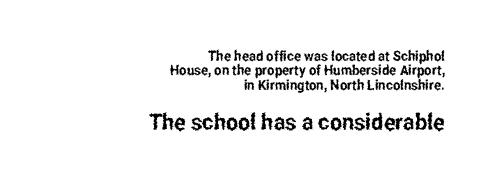
All the whitespace from short lines collects on the left. Tall strokes in this sample are plumb rather than angled. Rows of type sit shoulder to shoulder in the vertical direction. The passage shown has conventional tracking throughout. Does the bottom block carry the larger type? Yes, it does. Just letters on the line, the space beneath them empty.
